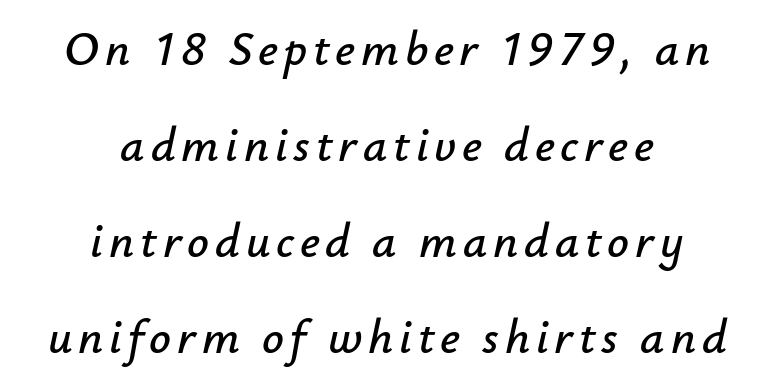
{"italic": "yes", "lean": "right", "slant_degrees": 12, "width": "normal", "stroke_contrast": "low", "x_height": "small", "monospaced": "no", "underline": "no", "align": "center", "line_spacing": "loose", "line_spacing_ratio": 2.0, "glyph_px": 48}
